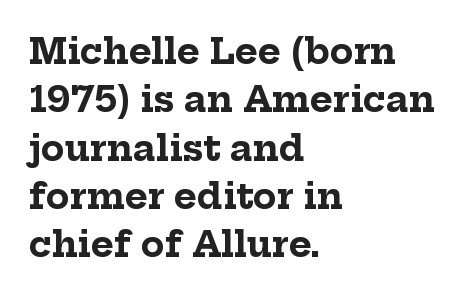
The image shows 35 px bold serif type, upright; set left-aligned, normal line spacing (1.38x), normal letter spacing, not underlined; low stroke contrast and a medium x-height.
